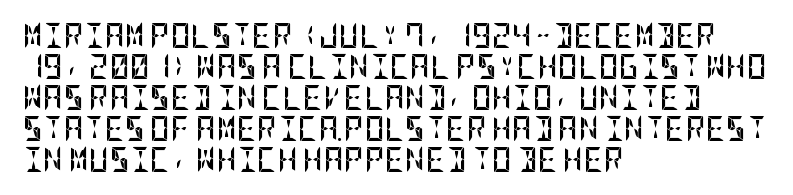
{"italic": "no", "bold": "yes", "underline": "no", "align": "left", "line_spacing_ratio": 1.24, "letter_spacing": "normal", "letter_spacing_em": 0.0, "glyph_px": 25}
